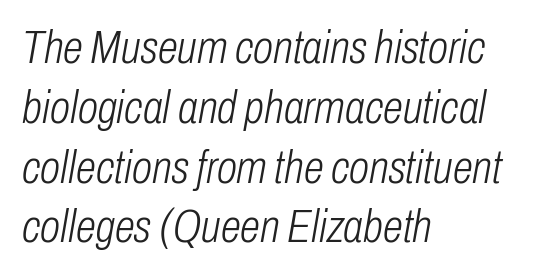
The image shows 46 px light, condensed type, italic (leaning right); set left-aligned, normal line spacing (1.3x), normal letter spacing, not underlined; low stroke contrast and a medium x-height.
